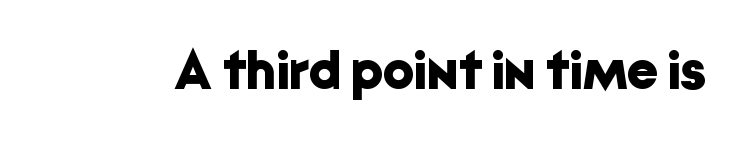
Unlike italic type, these characters show no tilt at all. Nothing unusual about the tracking: characters are spaced as the font intends. The type family on display is of the sans-serif kind. Looks like regular typesetting: each glyph gets only the width it needs.
